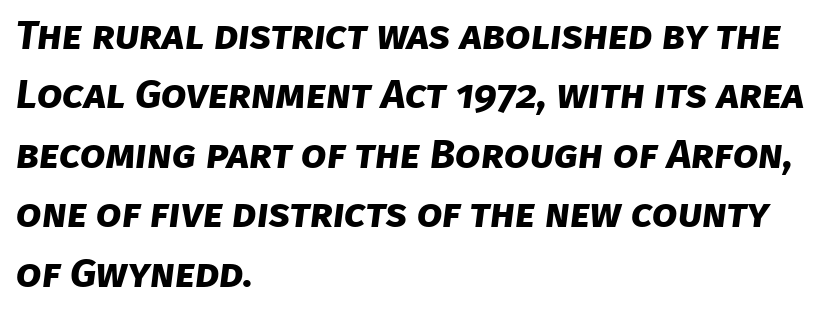
Q: Is the text bold? A: Yes.
Q: Is the typeface a serif or a sans-serif typeface? A: Sans-serif.
Q: Is the text underlined? A: No.
Q: How is the paragraph aligned? A: Left-aligned.
Q: Is the spacing between letters normal or unusually wide? A: Normal.
Q: Is the spacing between lines tight, normal or loose? A: Normal.
Q: Width (condensed, normal, or wide)? A: Normal.
Q: Stroke contrast? A: Low.
Q: x-height? A: Large.
Q: Monospaced? A: No.
